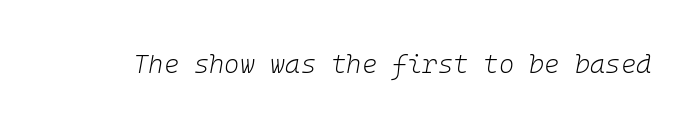
The image shows 26 px text type, italic (leaning right); set normal letter spacing, not underlined.
